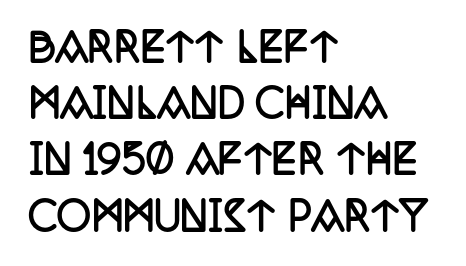
Q: Is the text bold? A: Yes.
Q: Is the text italic (slanted)? A: No, it is upright.
Q: Is the typeface a serif or a sans-serif typeface? A: Serif.
Q: Is the text underlined? A: No.
Q: How is the paragraph aligned? A: Left-aligned.
Q: Is the spacing between letters normal or unusually wide? A: Normal.
Q: Is the spacing between lines tight, normal or loose? A: Normal.
Q: Width (condensed, normal, or wide)? A: Condensed.
Q: Stroke contrast? A: Low.
Q: x-height? A: Large.
Q: Monospaced? A: No.
